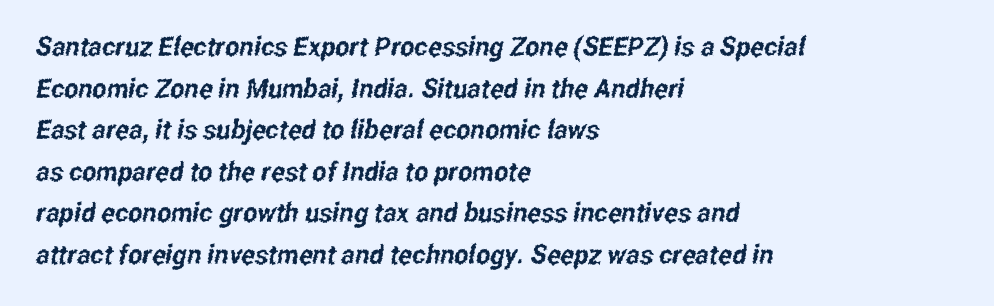
Does the leading feel generous? No, just average. The lines in this sample share a left origin and differ only in where they stop. The specimen omits any rule beneath the text block's lines. The horizontal fit of the characters is conventional and even.
